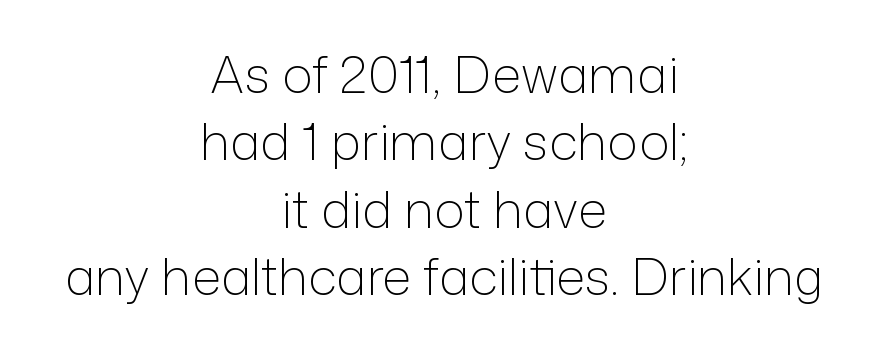
The image shows 51 px light sans-serif type, upright; set centered, normal line spacing (1.32x), normal letter spacing, not underlined; low stroke contrast and a medium x-height.
